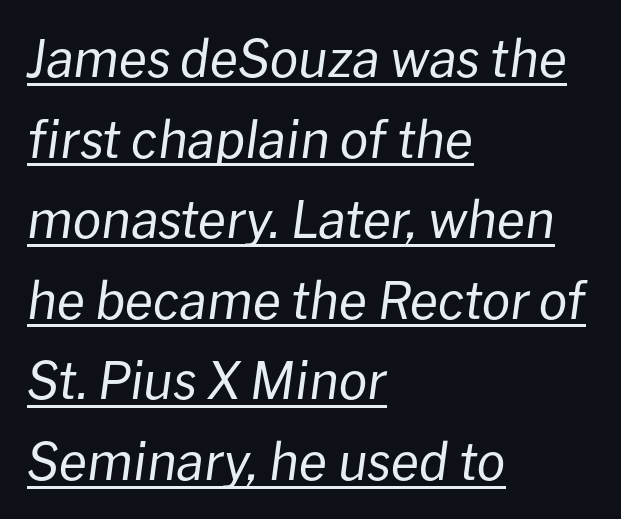
How are the letters spaced? Ordinarily, with no added tracking. Is there an underline? Yes — a line sits under the letters. This sample keeps an unexceptional amount of space between lines. The ragged edge is on the right, which tells us the setting is flush left.
